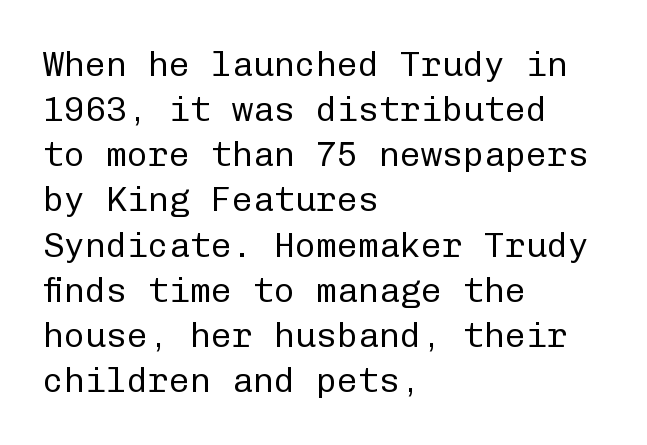
{"serif": "no", "italic": "no", "bold": "no", "weight": "regular", "width": "normal", "stroke_contrast": "low", "x_height": "medium", "monospaced": "yes", "underline": "no", "align": "left", "line_spacing": "normal", "line_spacing_ratio": 1.29, "letter_spacing": "normal", "letter_spacing_em": 0.0, "glyph_px": 35}
